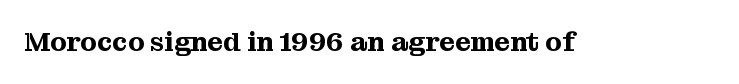
{"italic": "no", "underline": "no", "letter_spacing": "normal", "letter_spacing_em": 0.0, "glyph_px": 27}
